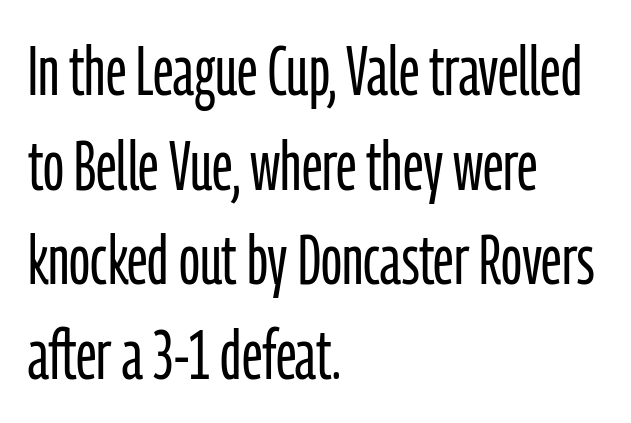
{"serif": "no", "italic": "no", "bold": "no", "weight": "light", "width": "condensed", "stroke_contrast": "low", "x_height": "medium", "monospaced": "no", "underline": "no", "align": "left", "line_spacing": "normal", "line_spacing_ratio": 1.37, "letter_spacing": "normal", "letter_spacing_em": 0.0, "glyph_px": 69}
